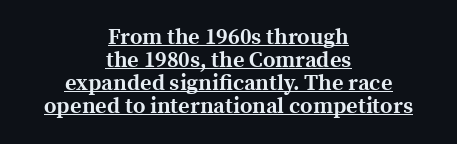
Q: Is the text bold? A: Yes.
Q: Is the text italic (slanted)? A: No, it is upright.
Q: Is the text underlined? A: Yes.
Q: How is the paragraph aligned? A: Centered.
Q: Is the spacing between letters normal or unusually wide? A: Normal.
Q: Is the spacing between lines tight, normal or loose? A: Tight.
